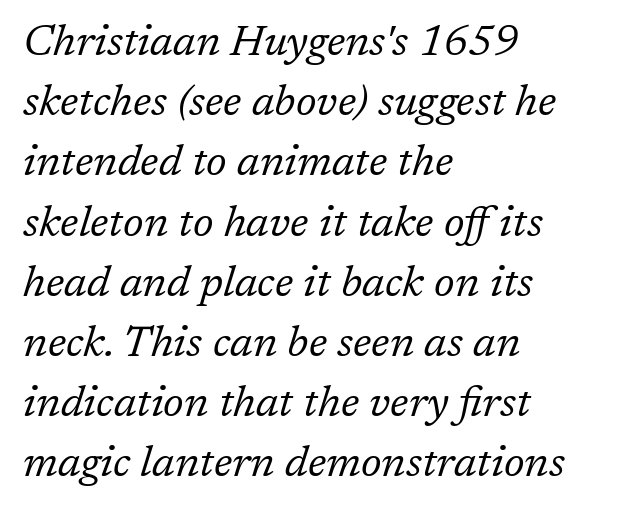
The image shows 43 px regular-weight serif type, italic (leaning right); set left-aligned, normal line spacing (1.4x), normal letter spacing, not underlined; low stroke contrast and a medium x-height.
